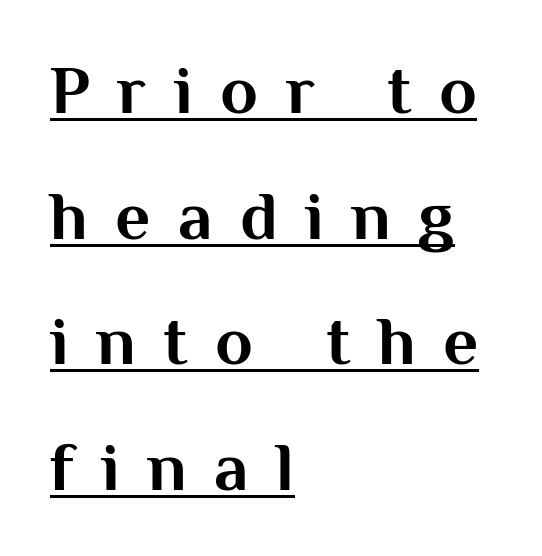
Designer's note — italics off, roman on. Where is the straight margin? On the left. Pretty heavy lettering here — definitely bold. The passage shown is underscored from start to finish. Regarding serifs, this sample does without them. This sample has the flowing, uneven cadence of proportional lettering.
